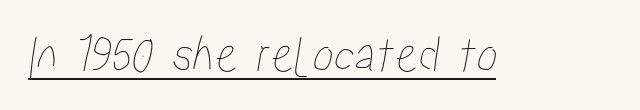
The tracking reads as untouched default to a designer's eye. You could not count columns in this text — the font is proportionally spaced. Caption: lettering with a line underneath.
